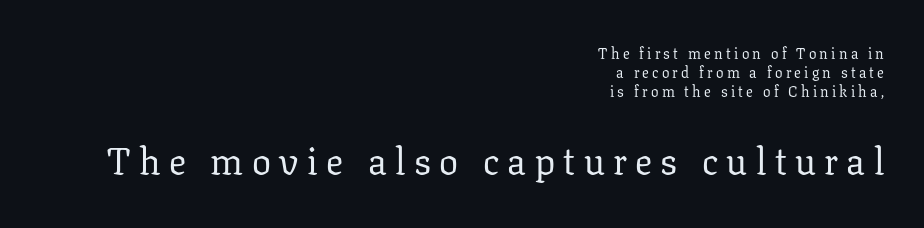
The image shows 38 px regular-weight serif type, upright; set right-aligned, normal line spacing (1.26x), unusually wide letter spacing (+0.22 em), not underlined; the second (bottom) block is 2.53x larger; low stroke contrast and a medium x-height.
